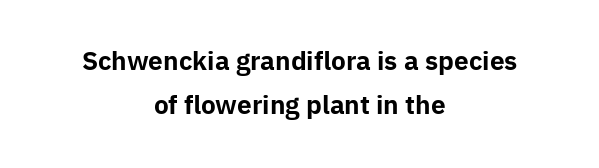
Q: Is the text bold? A: Yes.
Q: Is the text italic (slanted)? A: No, it is upright.
Q: Is the text underlined? A: No.
Q: How is the paragraph aligned? A: Centered.
Q: Is the spacing between letters normal or unusually wide? A: Normal.
